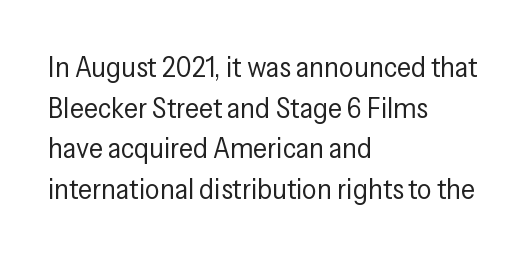
Type style note: lacks serifs. This is the regular roman posture of the typeface. Clear beneath every line of the passage. The space between consecutive lines is moderate. The passage is arranged the way most books set body copy — flush left. The rendering uses natural spacing where letterforms have individual widths.
